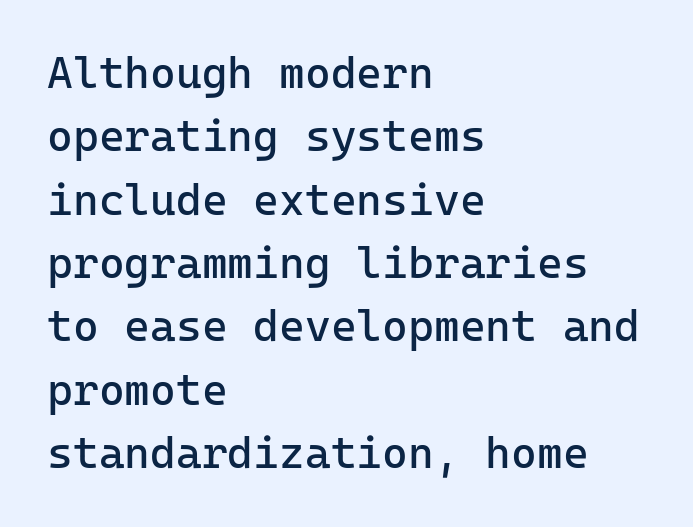
{"serif": "no", "italic": "no", "bold": "no", "weight": "regular", "width": "normal", "stroke_contrast": "low", "x_height": "medium", "monospaced": "yes", "underline": "no", "align": "left", "line_spacing": "normal", "line_spacing_ratio": 1.44, "letter_spacing": "normal", "letter_spacing_em": 0.0, "glyph_px": 44}
